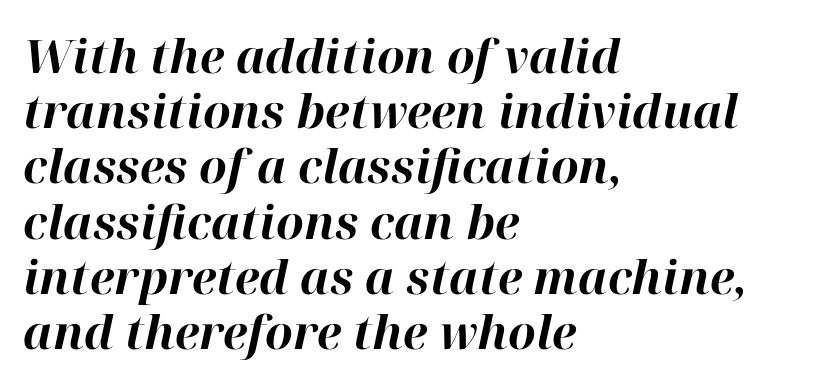
The image shows 46 px bold type, italic (leaning right); set left-aligned, line spacing 1.2x, normal letter spacing, not underlined; high stroke contrast and a medium x-height.
